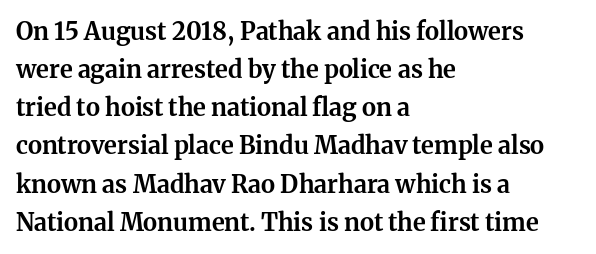
{"italic": "no", "bold": "yes", "underline": "no", "align": "left", "line_spacing": "normal", "line_spacing_ratio": 1.59, "letter_spacing": "normal", "letter_spacing_em": 0.0, "glyph_px": 24}
